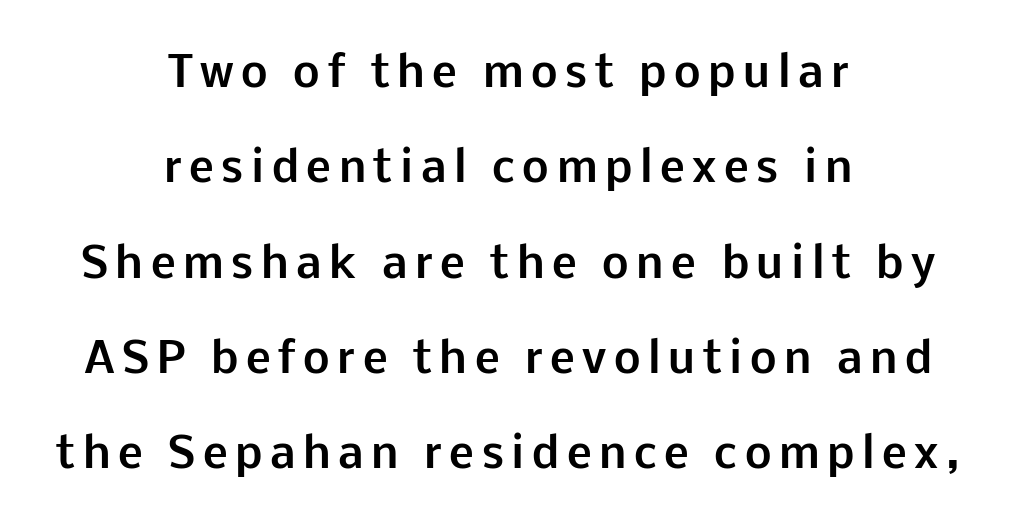
The image shows 42 px bold sans-serif type, upright; set centered, loose line spacing (2.27x), not underlined; low stroke contrast and a medium x-height.
